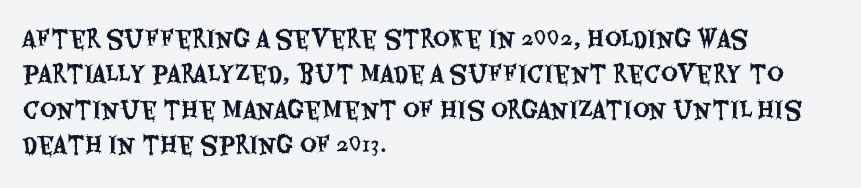
Q: Is the text italic (slanted)? A: No, it is upright.
Q: Is the text underlined? A: No.
Q: How is the paragraph aligned? A: Left-aligned.
Q: Is the spacing between letters normal or unusually wide? A: Normal.
Q: Is the spacing between lines tight, normal or loose? A: Normal.
